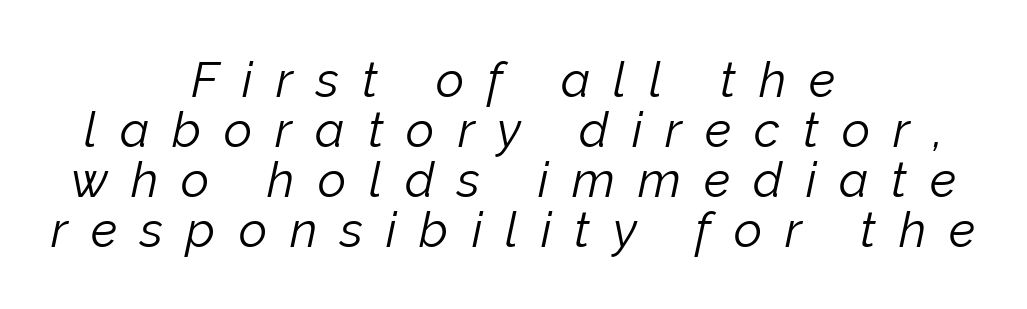
Q: Is the text bold? A: No.
Q: Is the text italic (slanted)? A: Yes, it leans right by about 12 degrees.
Q: Is the text underlined? A: No.
Q: How is the paragraph aligned? A: Centered.
Q: Is the spacing between letters normal or unusually wide? A: Unusually wide.
Q: Is the spacing between lines tight, normal or loose? A: Tight.
Q: Width (condensed, normal, or wide)? A: Normal.
Q: Stroke contrast? A: Low.
Q: x-height? A: Medium.
Q: Monospaced? A: No.
